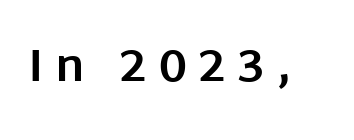
This is heavy type, rendered in bold. Someone cranked the tracking dial way up on this one. Anything drawn beneath the words? Only blank space. No feet cap the strokes, marking this as sans-serif type. Ordinary non-slanted type is in use. Think of a printed novel: that variable character pitch is what you see here.
